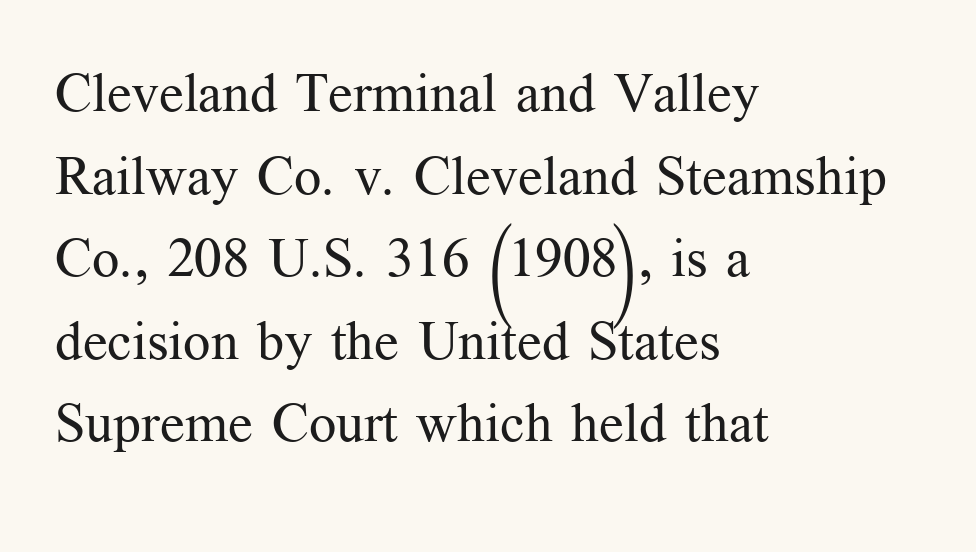
The image shows 54 px regular-weight serif type, upright; set left-aligned, normal line spacing (1.53x), normal letter spacing, not underlined; medium stroke contrast and a medium x-height.
